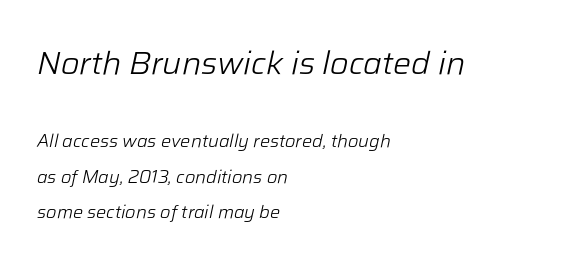
The image shows 32 px light type, italic (leaning right); set left-aligned, loose line spacing (1.98x), normal letter spacing, not underlined; the first (top) block is 1.78x larger; low stroke contrast and a medium x-height.
